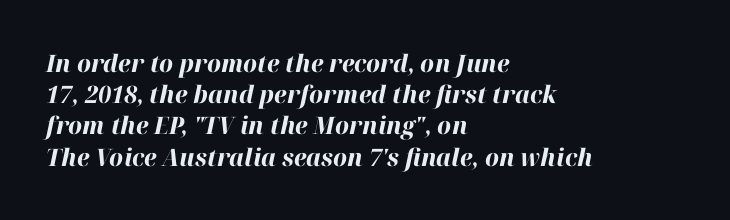
When letters slant like this, we call the style italic. Summary of weight: heavy, a full bold. Rule under the text: the space is simply empty. Vertically, the passage feels balanced, rows spaced as you'd expect. The ragged edge is on the right, which tells us the setting is flush left. Does extra space separate the letters? No, they use regular spacing.
